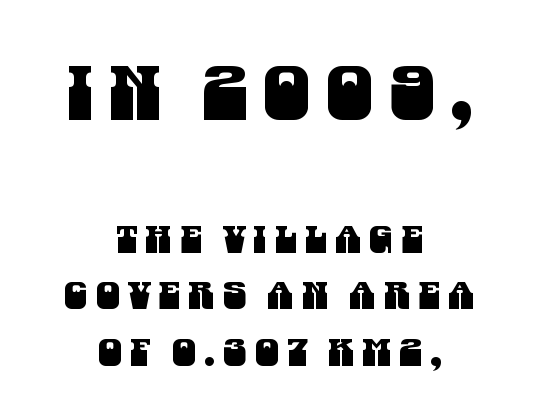
Inter-character spacing is expanded well beyond the font's built-in metrics. Honestly, there is no underline to notice here at all. What's the leading like? Ordinary, nothing unusual. Each line is balanced around a shared central axis. Each letter keeps its own natural width here, so spacing adapts to shape.
